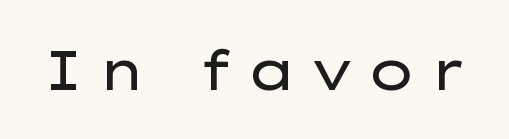
{"serif": "no", "italic": "no", "bold": "no", "weight": "regular", "width": "wide", "stroke_contrast": "low", "x_height": "medium", "monospaced": "no", "underline": "no", "letter_spacing": "wide", "letter_spacing_em": 0.23, "glyph_px": 55}
